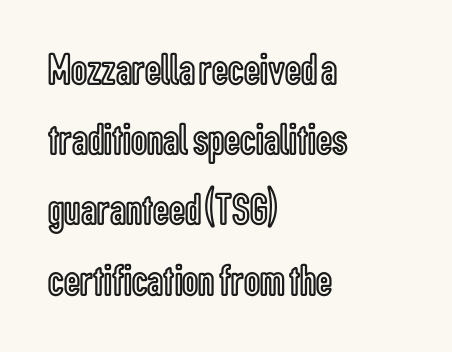
The image shows 45 px condensed type, upright; set left-aligned, normal line spacing (1.56x), normal letter spacing, not underlined; a medium x-height.
